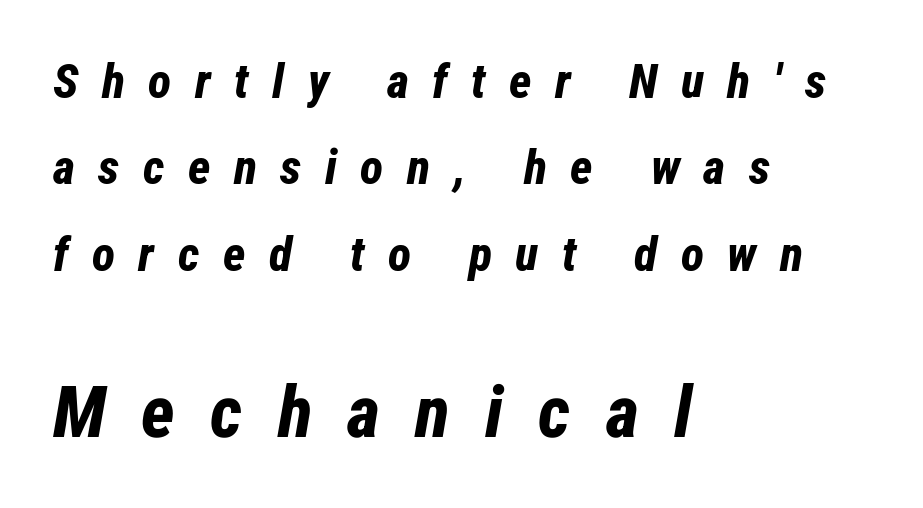
The image shows 72 px bold, condensed type, italic (leaning right); set left-aligned, line spacing 1.8x, unusually wide letter spacing (+0.49 em), not underlined; the second (bottom) block is 1.5x larger; low stroke contrast and a medium x-height.
